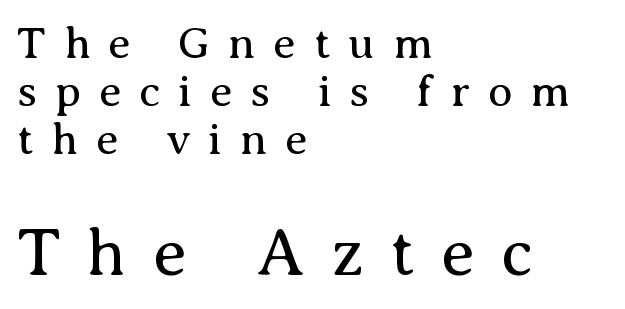
{"serif": "yes", "italic": "no", "bold": "no", "weight": "regular", "width": "normal", "stroke_contrast": "medium", "x_height": "medium", "monospaced": "no", "underline": "no", "align": "left", "line_spacing": "tight", "line_spacing_ratio": 1.07, "letter_spacing": "wide", "letter_spacing_em": 0.4, "larger_block": "second", "size_ratio": 1.49, "glyph_px": 67}
